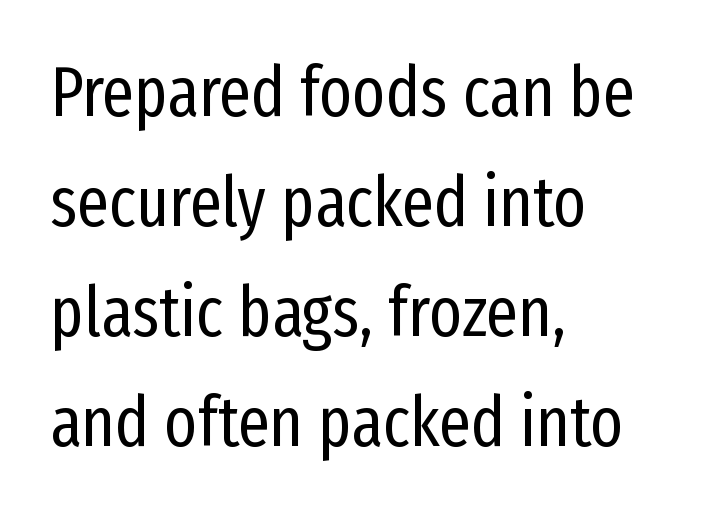
The face looks like a standard text weight, possibly lighter. Descender tails drop into unmarked territory. Is the block centered? No — it sits flush against the left margin. Character widths vary here, with narrow letters taking less room than wide ones.
